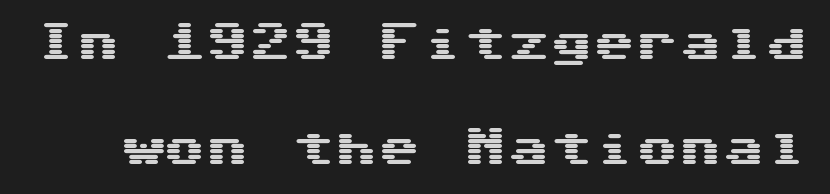
Q: Is the text italic (slanted)? A: No, it is upright.
Q: Is the typeface a serif or a sans-serif typeface? A: Sans-serif.
Q: Is the text underlined? A: No.
Q: Is the spacing between letters normal or unusually wide? A: Normal.
Q: Is the spacing between lines tight, normal or loose? A: Loose.
Q: Width (condensed, normal, or wide)? A: Wide.
Q: Stroke contrast? A: Medium.
Q: x-height? A: Medium.
